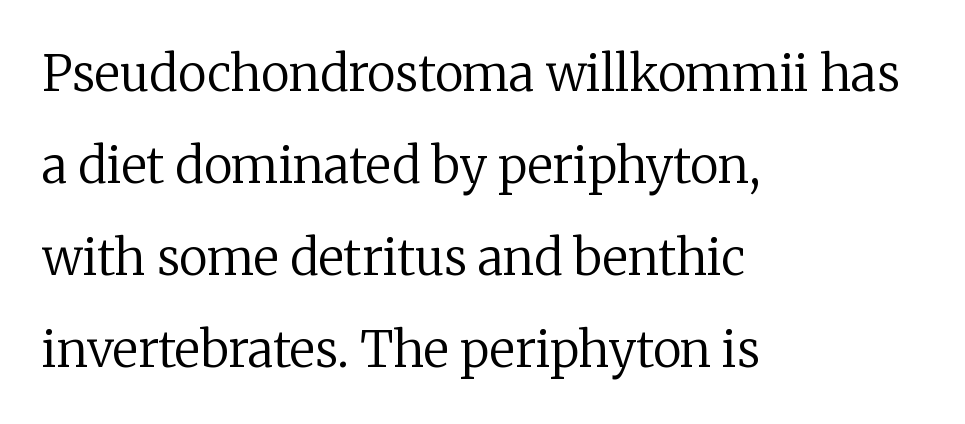
The image shows 49 px regular-weight serif type, upright; set left-aligned, line spacing 1.88x, normal letter spacing, not underlined; low stroke contrast and a medium x-height.
